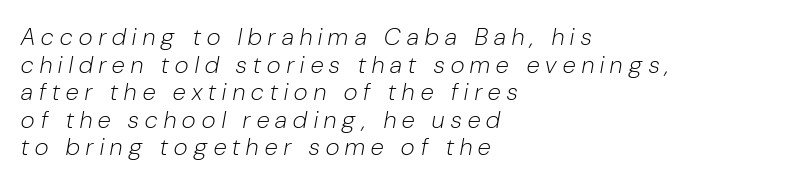
{"italic": "yes", "lean": "right", "slant_degrees": 10, "bold": "no", "underline": "no", "align": "left", "line_spacing": "tight", "line_spacing_ratio": 1.15, "letter_spacing": "wide", "letter_spacing_em": 0.27, "glyph_px": 24}
